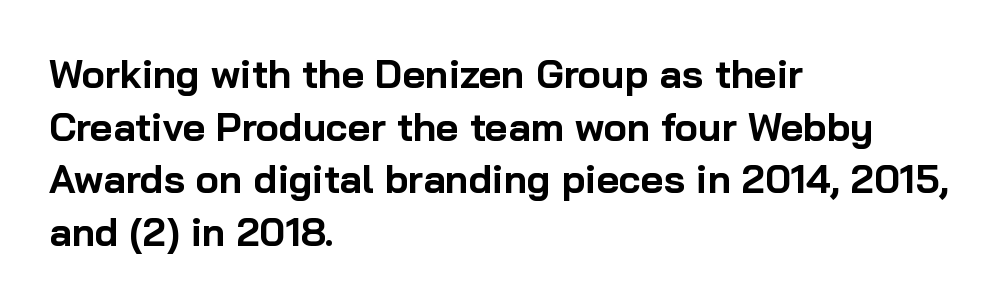
The image shows 39 px bold sans-serif type, upright; set left-aligned, normal line spacing (1.35x), normal letter spacing, not underlined; low stroke contrast and a medium x-height.
